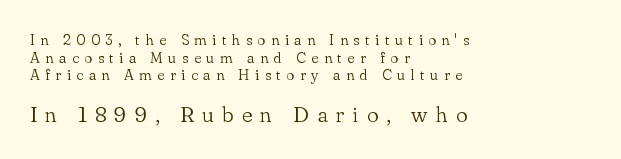
{"italic": "no", "bold": "no", "underline": "no", "align": "left", "line_spacing_ratio": 1.17, "letter_spacing": "wide", "letter_spacing_em": 0.37, "larger_block": "second", "size_ratio": 1.47, "glyph_px": 22}
